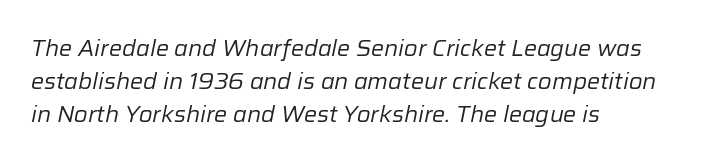
{"italic": "yes", "lean": "right", "slant_degrees": 12, "bold": "no", "underline": "no", "align": "left", "line_spacing": "normal", "line_spacing_ratio": 1.5, "letter_spacing": "normal", "letter_spacing_em": 0.0, "glyph_px": 22}
